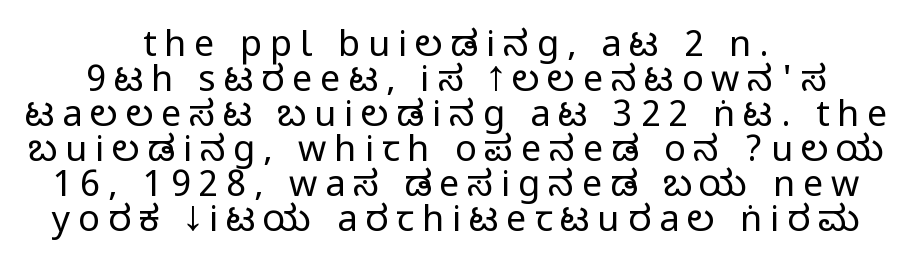
The letters are spread apart with noticeably loose tracking. The letters advance in unequal steps, a hallmark of proportional type. Ascenders rise straight up at ninety degrees. Is there much room between lines? No — they nearly touch. Neither beginnings nor endings align; midpoints do.
